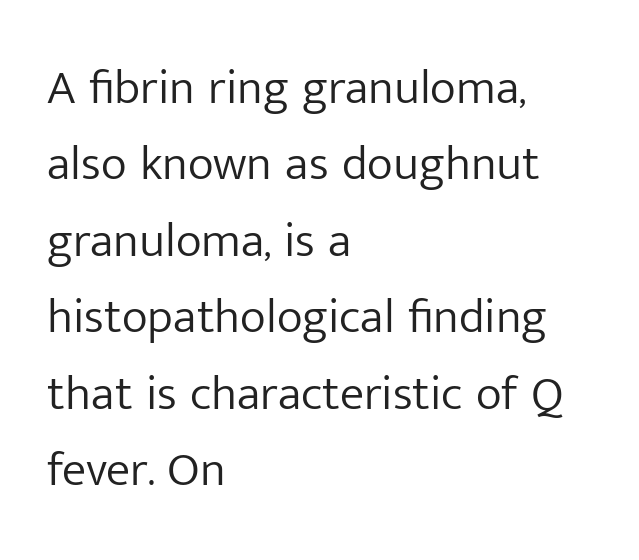
{"serif": "no", "italic": "no", "bold": "no", "weight": "light", "width": "normal", "stroke_contrast": "low", "x_height": "medium", "monospaced": "no", "underline": "no", "align": "left", "line_spacing": "normal", "line_spacing_ratio": 1.56, "letter_spacing": "normal", "letter_spacing_em": 0.0, "glyph_px": 49}
